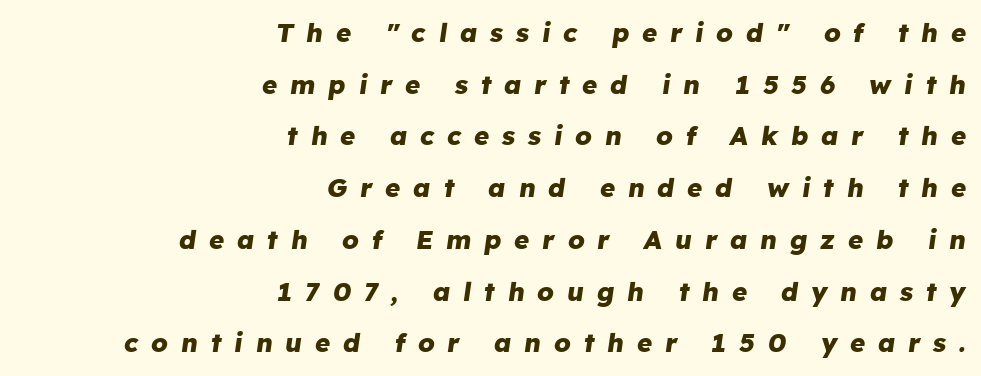
{"italic": "yes", "lean": "right", "slant_degrees": 8, "bold": "yes", "underline": "no", "align": "right", "line_spacing": "loose", "line_spacing_ratio": 1.99, "letter_spacing": "wide", "letter_spacing_em": 0.49, "glyph_px": 26}
